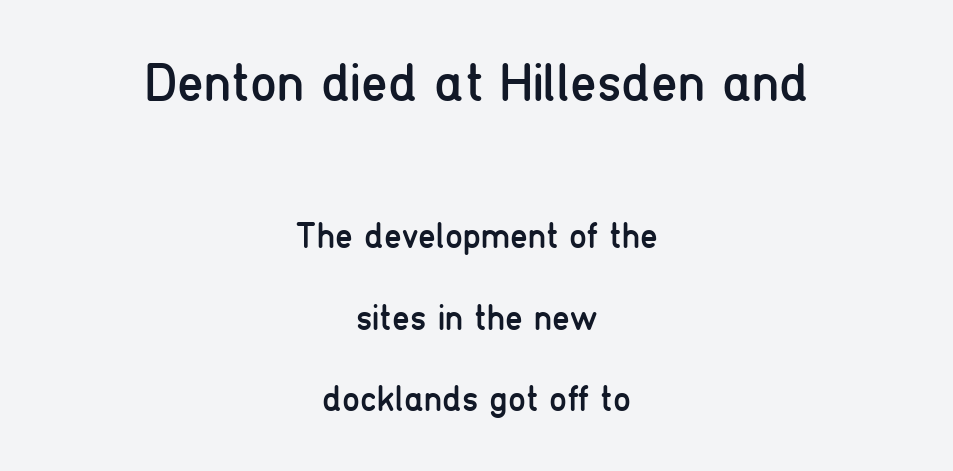
Q: Is the text bold? A: No.
Q: Is the text italic (slanted)? A: No, it is upright.
Q: Is the typeface a serif or a sans-serif typeface? A: Sans-serif.
Q: Is the text underlined? A: No.
Q: How is the paragraph aligned? A: Centered.
Q: Is the spacing between letters normal or unusually wide? A: Normal.
Q: Is the spacing between lines tight, normal or loose? A: Loose.
Q: Which block of text is set in a larger size, the first (top) or the second (bottom)? A: The first (top) one.
Q: Width (condensed, normal, or wide)? A: Condensed.
Q: Stroke contrast? A: Low.
Q: x-height? A: Medium.
Q: Monospaced? A: No.
